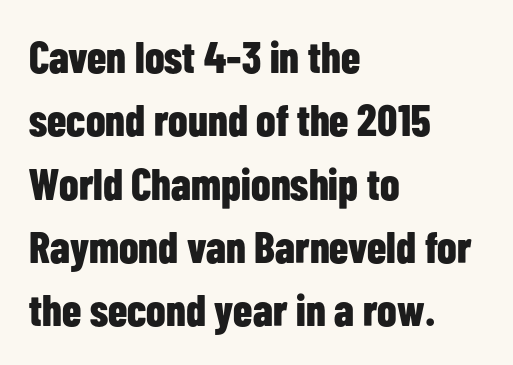
{"serif": "no", "italic": "no", "bold": "yes", "weight": "bold", "width": "condensed", "stroke_contrast": "low", "x_height": "medium", "monospaced": "no", "underline": "no", "align": "left", "line_spacing": "normal", "line_spacing_ratio": 1.44, "letter_spacing": "normal", "letter_spacing_em": 0.0, "glyph_px": 44}
